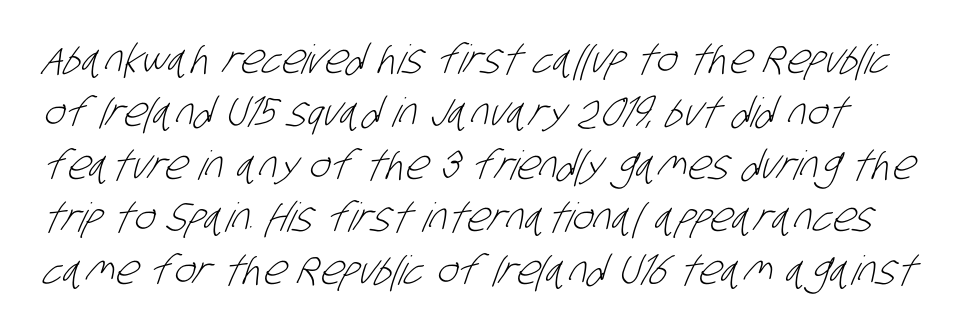
{"serif": "no", "bold": "no", "weight": "light", "width": "condensed", "stroke_contrast": "low", "x_height": "large", "monospaced": "no", "underline": "no", "line_spacing": "normal", "line_spacing_ratio": 1.32, "letter_spacing": "normal", "letter_spacing_em": 0.0, "glyph_px": 40}
